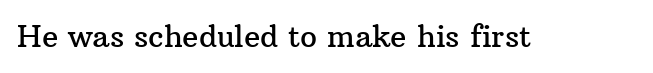
Q: Is the text italic (slanted)? A: No, it is upright.
Q: Is the typeface a serif or a sans-serif typeface? A: Serif.
Q: Is the text underlined? A: No.
Q: Is the spacing between letters normal or unusually wide? A: Normal.
Q: Width (condensed, normal, or wide)? A: Normal.
Q: Stroke contrast? A: Medium.
Q: x-height? A: Medium.
Q: Monospaced? A: No.
